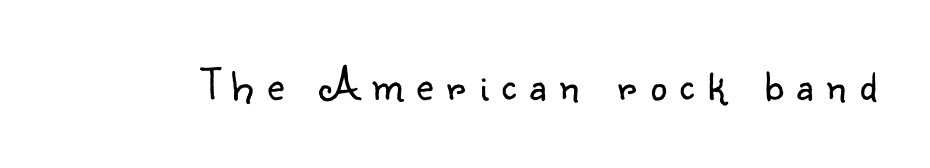
The image shows 47 px light sans-serif type, upright; set unusually wide letter spacing (+0.28 em), not underlined; low stroke contrast and a small x-height.
